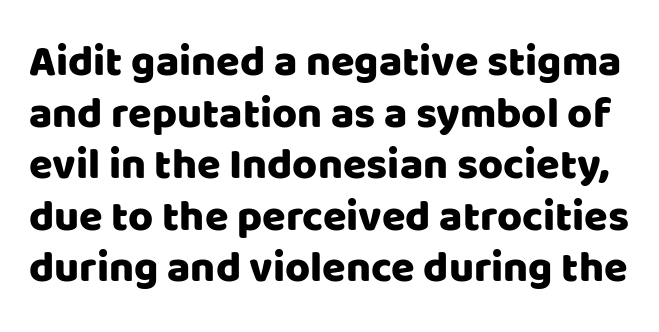
{"serif": "no", "italic": "no", "width": "normal", "stroke_contrast": "low", "x_height": "large", "monospaced": "no", "underline": "no", "line_spacing_ratio": 1.2, "letter_spacing": "normal", "letter_spacing_em": 0.0, "glyph_px": 43}
